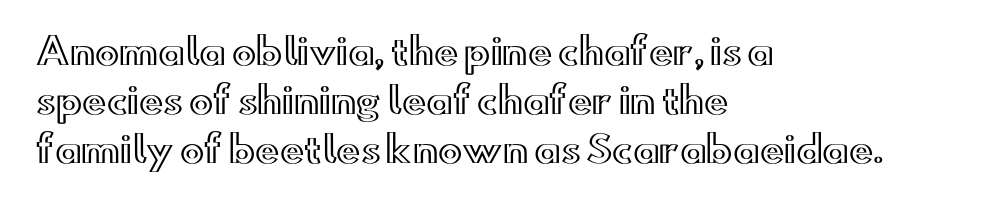
The setting favours the left margin, as ordinary paragraphs usually do. Underlining? Definitely not there. A typesetter would call this proportional, since set widths differ per character. The rendering keeps characters at their native spacing. Successive baselines arrive at the customary interval.
